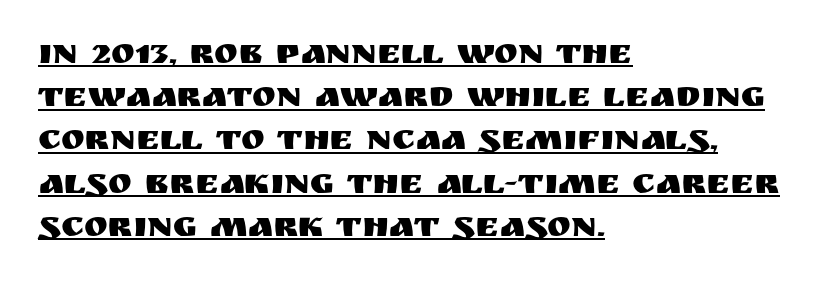
{"serif": "no", "italic": "no", "width": "normal", "stroke_contrast": "medium", "x_height": "large", "monospaced": "no", "underline": "yes", "align": "left", "line_spacing_ratio": 1.2, "letter_spacing": "normal", "letter_spacing_em": 0.0, "glyph_px": 36}
